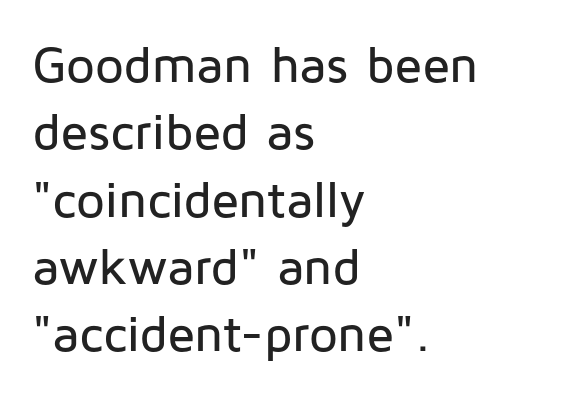
The image shows 51 px sans-serif type, upright; set left-aligned, normal line spacing (1.32x), normal letter spacing, not underlined; low stroke contrast and a medium x-height.
